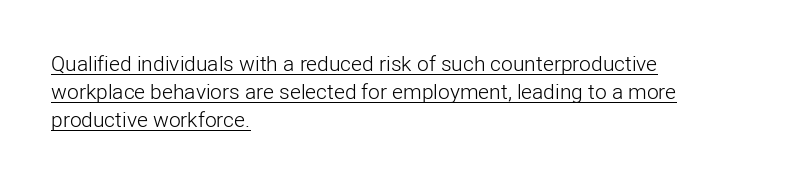
{"italic": "no", "bold": "no", "underline": "yes", "align": "left", "line_spacing": "normal", "line_spacing_ratio": 1.34, "letter_spacing": "normal", "letter_spacing_em": 0.0, "glyph_px": 21}
